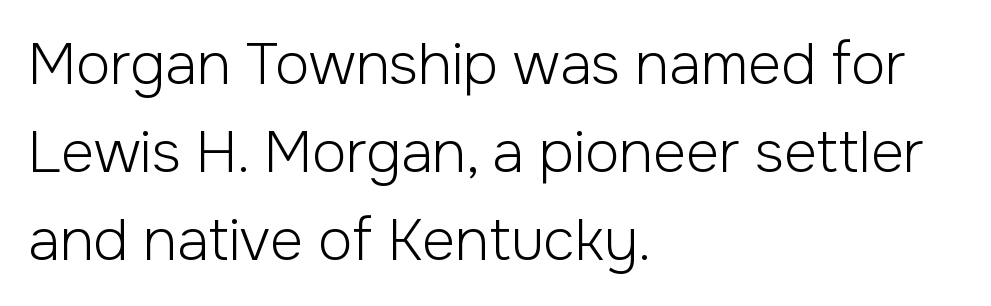
Q: Is the text bold? A: No.
Q: Is the text italic (slanted)? A: No, it is upright.
Q: Is the typeface a serif or a sans-serif typeface? A: Sans-serif.
Q: Is the text underlined? A: No.
Q: How is the paragraph aligned? A: Left-aligned.
Q: Is the spacing between letters normal or unusually wide? A: Normal.
Q: Is the spacing between lines tight, normal or loose? A: Normal.
Q: Width (condensed, normal, or wide)? A: Normal.
Q: Stroke contrast? A: Low.
Q: x-height? A: Medium.
Q: Monospaced? A: No.
